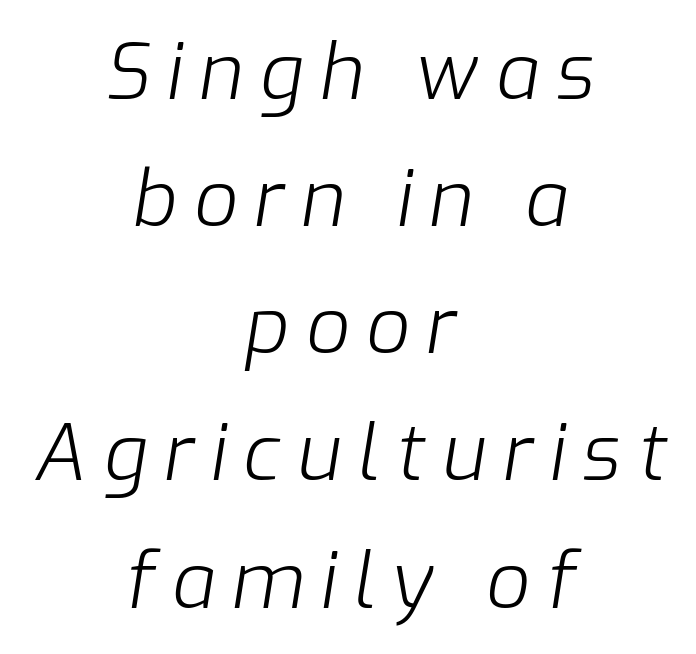
Q: Is the text bold? A: No.
Q: Is the text italic (slanted)? A: Yes, it leans right by about 9 degrees.
Q: Is the text underlined? A: No.
Q: How is the paragraph aligned? A: Centered.
Q: Is the spacing between letters normal or unusually wide? A: Unusually wide.
Q: Is the spacing between lines tight, normal or loose? A: Normal.
Q: Width (condensed, normal, or wide)? A: Normal.
Q: Stroke contrast? A: Low.
Q: x-height? A: Medium.
Q: Monospaced? A: No.
